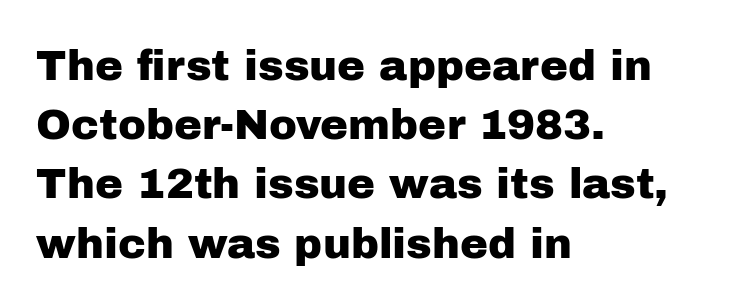
The image shows 42 px sans-serif type, upright; set left-aligned, normal line spacing (1.41x), normal letter spacing, not underlined; low stroke contrast and a medium x-height.
